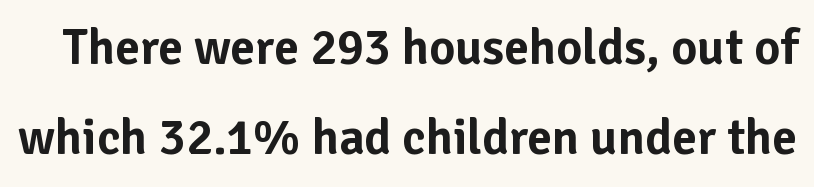
The image shows 50 px sans-serif type, upright; set line spacing 1.81x, normal letter spacing, not underlined; low stroke contrast and a medium x-height.
